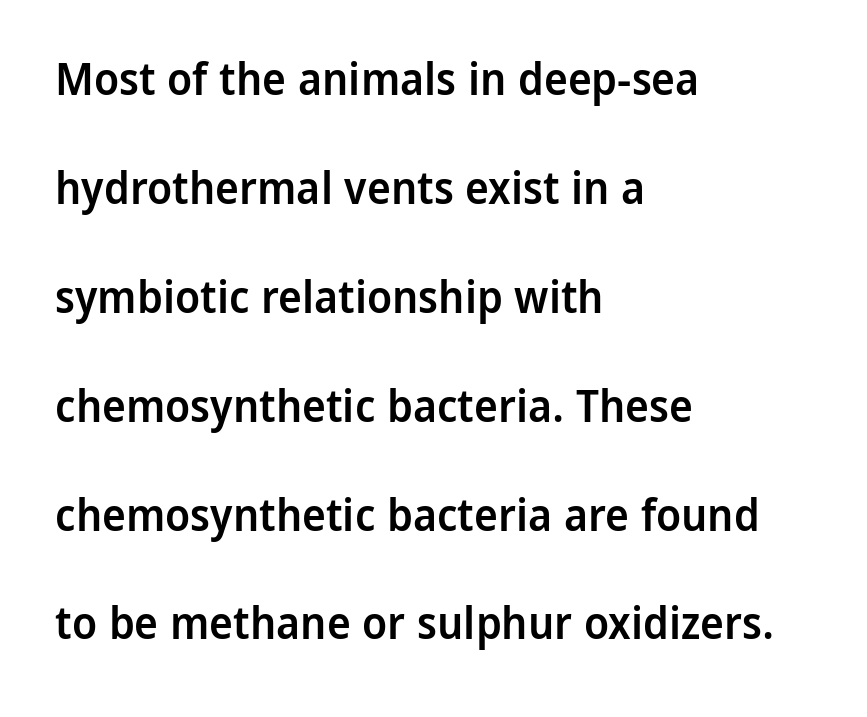
The image shows 45 px semibold sans-serif type, upright; set left-aligned, loose line spacing (2.42x), normal letter spacing, not underlined; low stroke contrast and a medium x-height.
